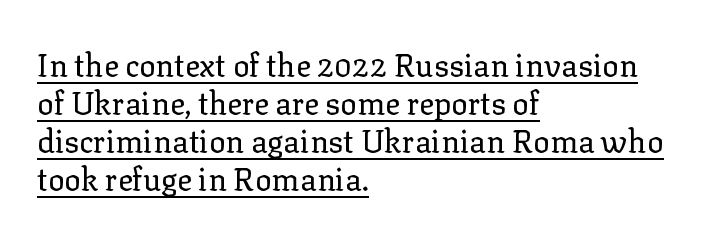
Typeset ragged right — the left edge is the straight one. Each letter's strokes conclude with small projecting serifs. If you drew a line through each stem, it would be perfectly vertical. Between one letter and the next there's only the usual sliver of space.
